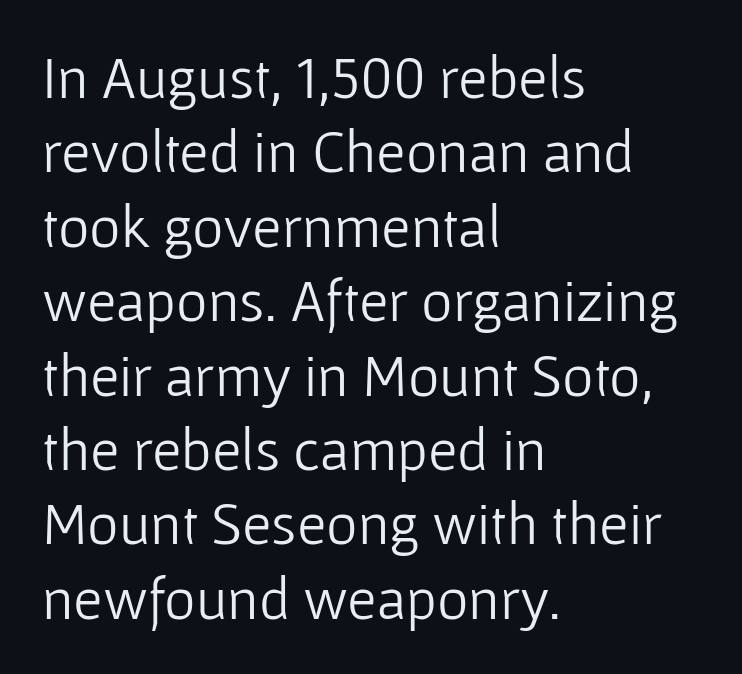
The image shows 60 px light sans-serif type, upright; set left-aligned, line spacing 1.24x, normal letter spacing, not underlined; low stroke contrast and a medium x-height.
